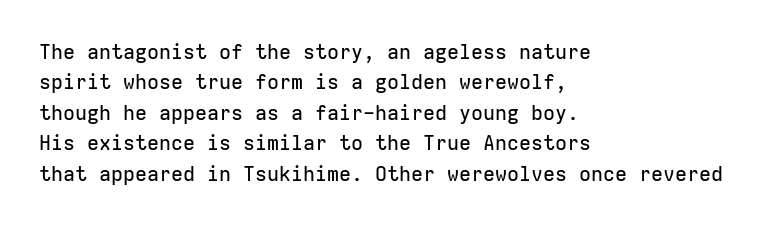
The image shows 20 px text type, upright; set left-aligned, normal line spacing (1.52x), normal letter spacing, not underlined.
